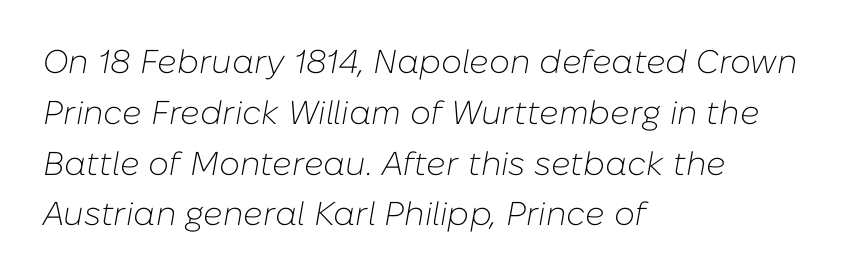
Q: Is the text bold? A: No.
Q: Is the text italic (slanted)? A: Yes, it leans right by about 10 degrees.
Q: Is the text underlined? A: No.
Q: How is the paragraph aligned? A: Left-aligned.
Q: Is the spacing between letters normal or unusually wide? A: Normal.
Q: Is the spacing between lines tight, normal or loose? A: Normal.
Q: Width (condensed, normal, or wide)? A: Normal.
Q: Stroke contrast? A: Low.
Q: x-height? A: Medium.
Q: Monospaced? A: No.
